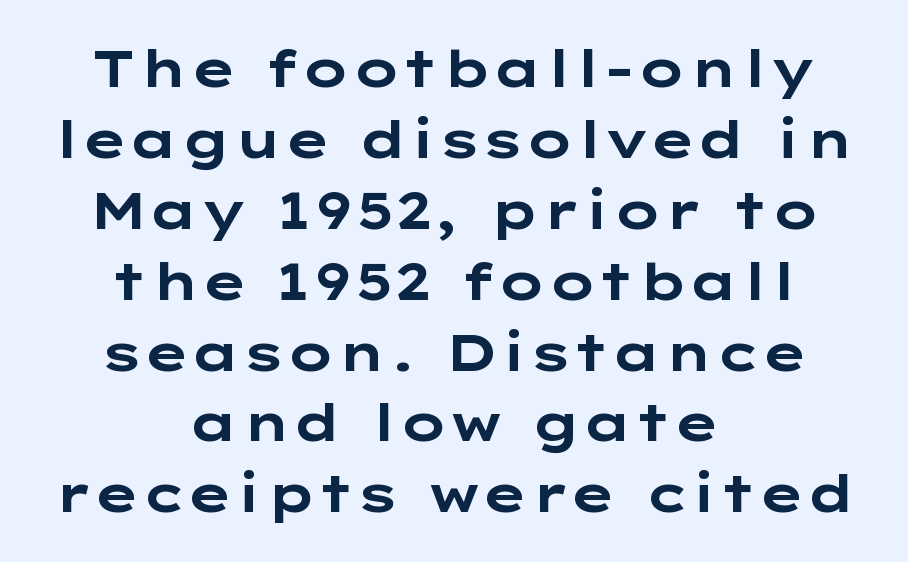
Check the space under the baseline: it is left empty. Quick note: interline space is typical. In terms of letterform style, serifs are entirely absent. Both edges are ragged and mirror each other, which tells us the setting is centered.
